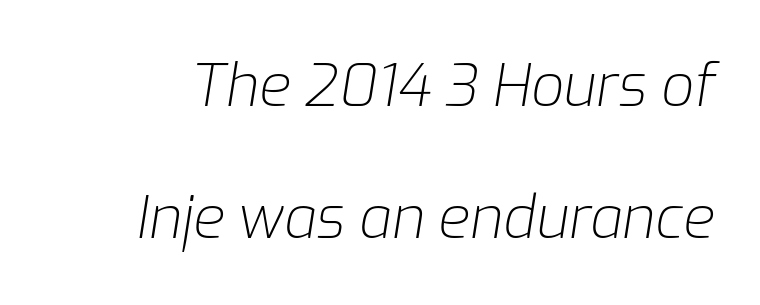
{"italic": "yes", "lean": "right", "slant_degrees": 9, "bold": "no", "weight": "light", "width": "normal", "stroke_contrast": "low", "x_height": "medium", "monospaced": "no", "underline": "no", "line_spacing": "loose", "line_spacing_ratio": 2.28, "letter_spacing": "normal", "letter_spacing_em": 0.0, "glyph_px": 58}
